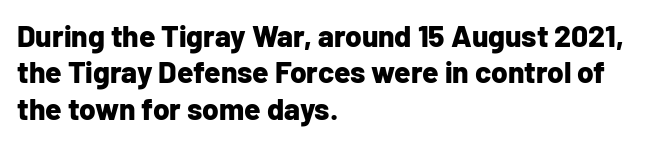
Q: Is the text bold? A: Yes.
Q: Is the text italic (slanted)? A: No, it is upright.
Q: Is the typeface a serif or a sans-serif typeface? A: Sans-serif.
Q: Is the text underlined? A: No.
Q: How is the paragraph aligned? A: Left-aligned.
Q: Is the spacing between letters normal or unusually wide? A: Normal.
Q: Width (condensed, normal, or wide)? A: Normal.
Q: Stroke contrast? A: Low.
Q: x-height? A: Medium.
Q: Monospaced? A: No.
